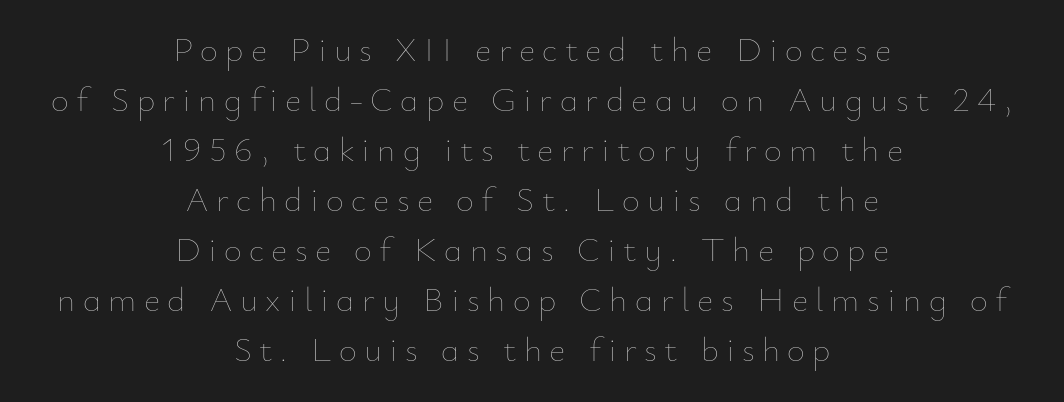
The image shows 35 px thin type, upright; set centered, normal line spacing (1.43x), unusually wide letter spacing (+0.21 em), not underlined; low stroke contrast and a small x-height.
